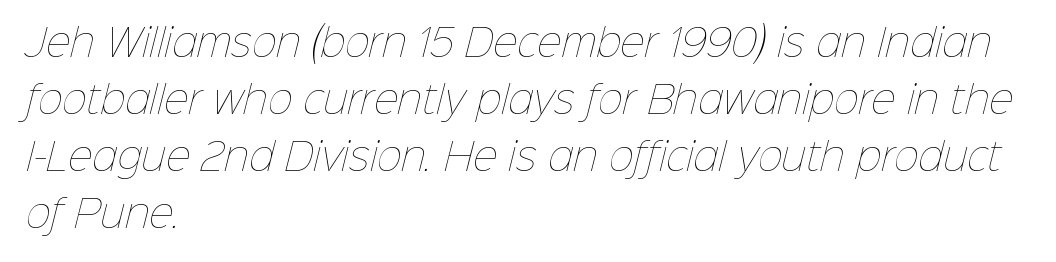
The letters advance in unequal steps, a hallmark of proportional type. Nothing unusual about the tracking: characters are spaced as the font intends. Stroke thickness stays within the range of a standard reading face or lighter. Underline: absent. Rows of type keep a routine distance in the vertical direction. This rendering uses left alignment, leaving the right contour irregular.
